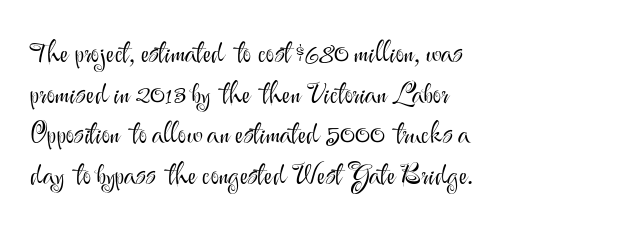
Q: Is the text bold? A: No.
Q: Is the typeface a serif or a sans-serif typeface? A: Sans-serif.
Q: Is the text underlined? A: No.
Q: How is the paragraph aligned? A: Left-aligned.
Q: Is the spacing between letters normal or unusually wide? A: Normal.
Q: Is the spacing between lines tight, normal or loose? A: Normal.
Q: Width (condensed, normal, or wide)? A: Normal.
Q: Stroke contrast? A: Medium.
Q: x-height? A: Small.
Q: Monospaced? A: No.
